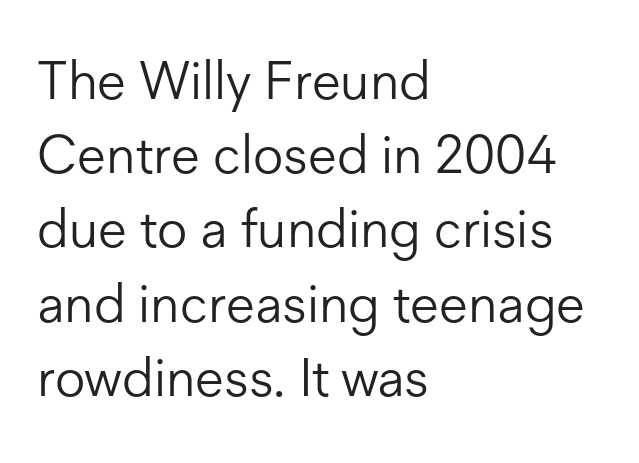
{"serif": "no", "italic": "no", "bold": "no", "weight": "light", "width": "normal", "stroke_contrast": "low", "x_height": "medium", "monospaced": "no", "underline": "no", "align": "left", "line_spacing": "normal", "line_spacing_ratio": 1.4, "letter_spacing": "normal", "letter_spacing_em": 0.0, "glyph_px": 53}
